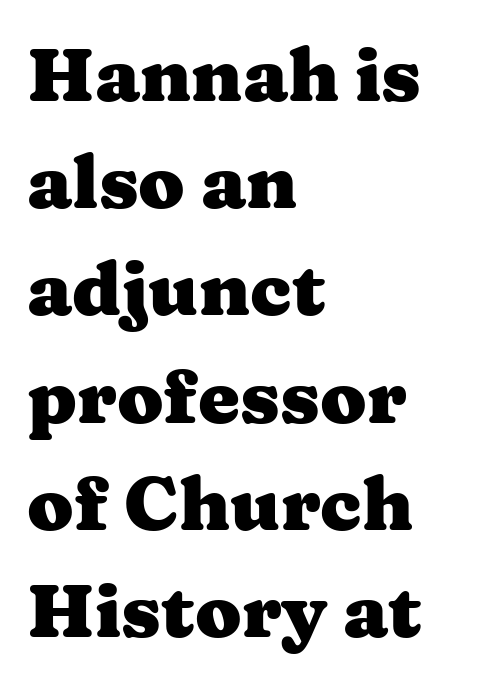
{"serif": "yes", "italic": "no", "bold": "yes", "weight": "heavy", "width": "wide", "stroke_contrast": "medium", "x_height": "medium", "monospaced": "no", "underline": "no", "align": "left", "line_spacing": "normal", "line_spacing_ratio": 1.43, "letter_spacing": "normal", "letter_spacing_em": 0.0, "glyph_px": 75}
